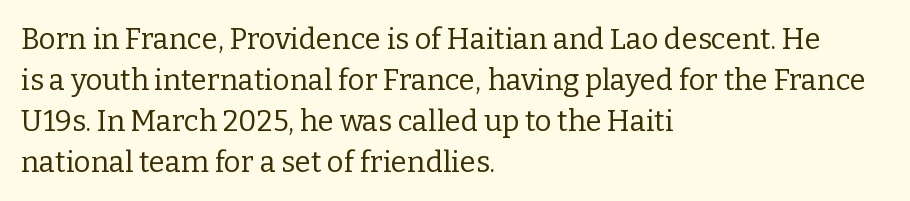
Q: Is the text bold? A: No.
Q: Is the text italic (slanted)? A: No, it is upright.
Q: Is the typeface a serif or a sans-serif typeface? A: Serif.
Q: Is the text underlined? A: No.
Q: How is the paragraph aligned? A: Left-aligned.
Q: Is the spacing between letters normal or unusually wide? A: Normal.
Q: Is the spacing between lines tight, normal or loose? A: Normal.
Q: Width (condensed, normal, or wide)? A: Normal.
Q: Stroke contrast? A: Low.
Q: x-height? A: Medium.
Q: Monospaced? A: No.
